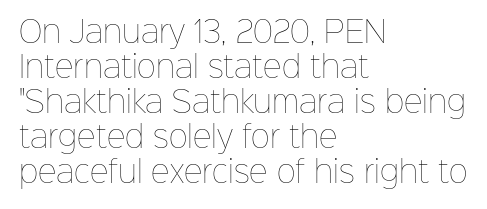
Here the glyphs are tracked normally, forming tight word shapes. A classic flush-left, rag-right setting is used for this passage. The font sits on the lighter half of the weight spectrum, regular included. The rendering uses natural spacing where letterforms have individual widths.
